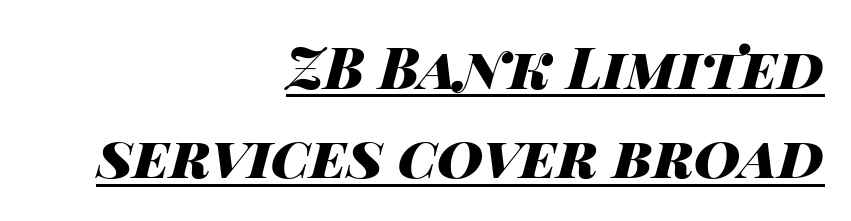
The image shows 57 px heavy, wide type, italic (leaning right); set right-aligned, normal line spacing (1.57x), normal letter spacing, underlined; high stroke contrast and a large x-height.
